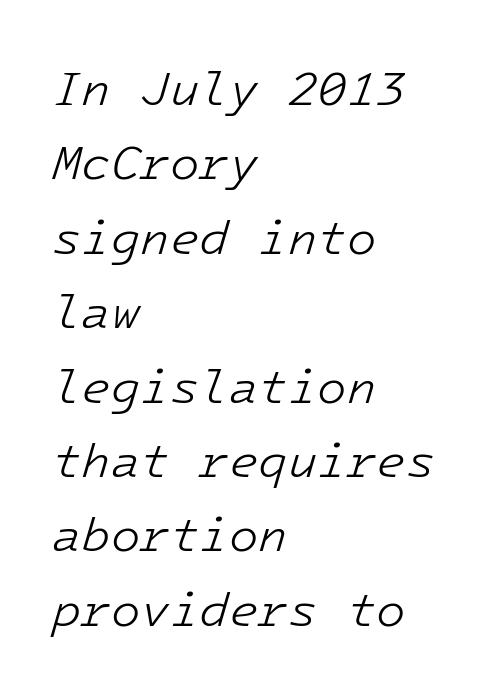
{"italic": "yes", "lean": "right", "slant_degrees": 16, "bold": "no", "weight": "light", "width": "normal", "stroke_contrast": "low", "x_height": "medium", "underline": "no", "align": "left", "line_spacing": "normal", "line_spacing_ratio": 1.55, "letter_spacing": "normal", "letter_spacing_em": 0.0, "glyph_px": 48}
